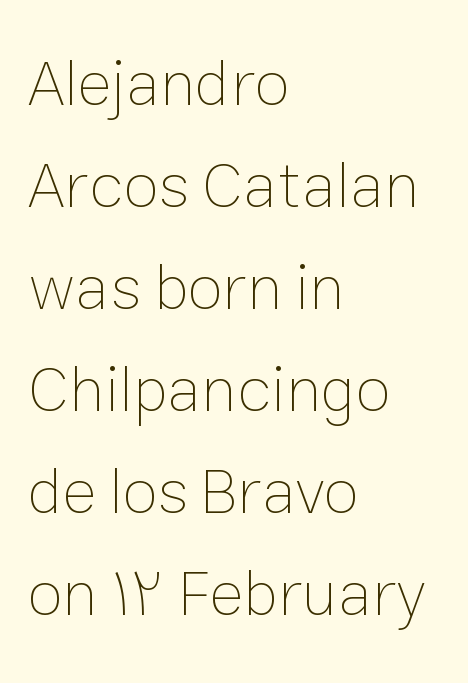
Leftover space on each line is placed entirely after the last word. Has an underline been added? It has not. The typeface has the unassuming heft of standard copy or less. Students, note that the glyphs here touch the page at normal intervals. Note the varied advance widths — an 'i' is clearly narrower than an 'm'.
